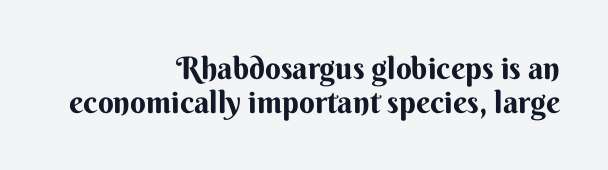
{"serif": "no", "italic": "no", "bold": "yes", "weight": "bold", "width": "normal", "stroke_contrast": "medium", "x_height": "small", "monospaced": "no", "underline": "no", "align": "right", "line_spacing": "tight", "line_spacing_ratio": 1.09, "letter_spacing": "normal", "letter_spacing_em": 0.0, "glyph_px": 31}
